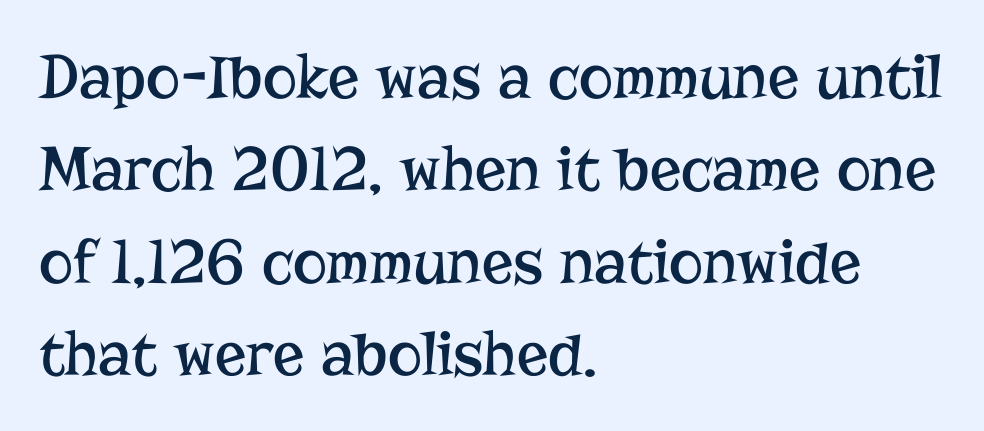
Alignment: flush left. Serifs: yes, visible at the terminals of the letterforms. Ascenders rise straight up at ninety degrees. Plain, unruled lines of type. The font is comparable to plain body text, perhaps lighter.
